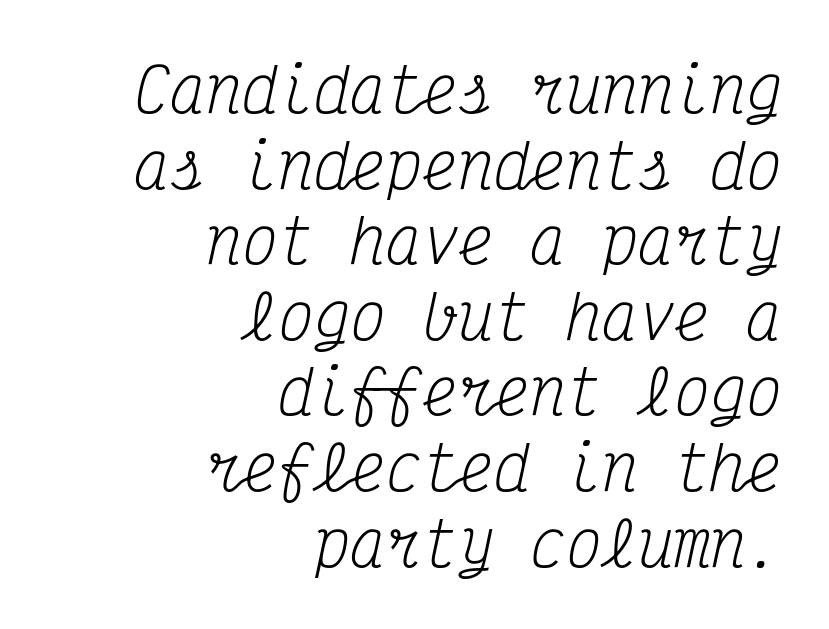
Q: Is the text bold? A: No.
Q: Is the text italic (slanted)? A: Yes, it leans right by about 12 degrees.
Q: Is the typeface a serif or a sans-serif typeface? A: Serif.
Q: Is the text underlined? A: No.
Q: How is the paragraph aligned? A: Right-aligned.
Q: Is the spacing between letters normal or unusually wide? A: Normal.
Q: Is the spacing between lines tight, normal or loose? A: Normal.
Q: Width (condensed, normal, or wide)? A: Condensed.
Q: Stroke contrast? A: Medium.
Q: x-height? A: Medium.
Q: Monospaced? A: Yes.
